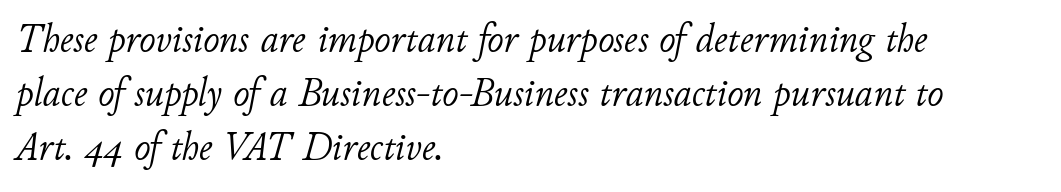
The font's italic variant was chosen for this text. Look at the tracking — it's just the regular setting, nothing added. Baseline-to-baseline distance is the conventional proportion of letter height. Underlining? Definitely not there. Vertical stems look standard width or narrower in stroke. The passage is arranged the way most books set body copy — flush left.
